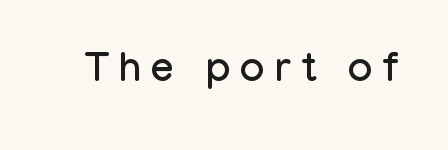
The image shows 41 px condensed sans-serif type, upright; set unusually wide letter spacing (+0.25 em), not underlined; low stroke contrast and a medium x-height.
